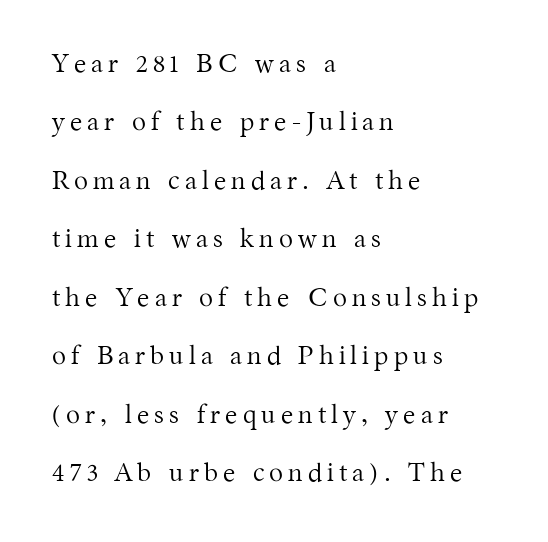
The image shows 26 px text type, upright; set left-aligned, loose line spacing (2.25x), unusually wide letter spacing (+0.2 em), not underlined.
